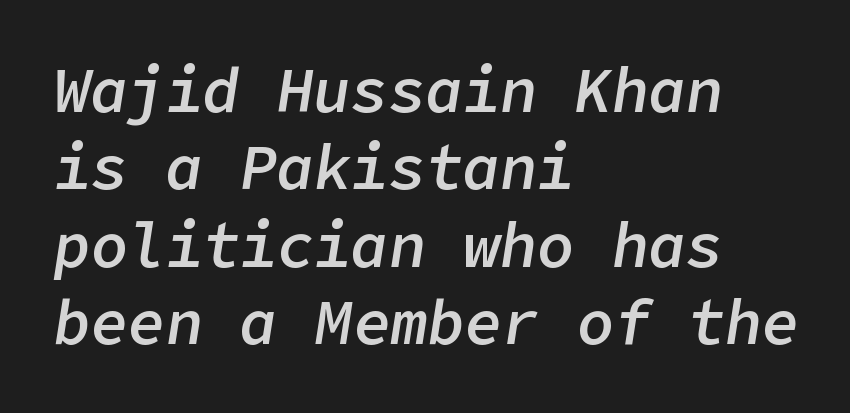
The image shows 62 px semibold type, italic (leaning right); set left-aligned, normal line spacing (1.25x), normal letter spacing, not underlined; low stroke contrast and a medium x-height.
